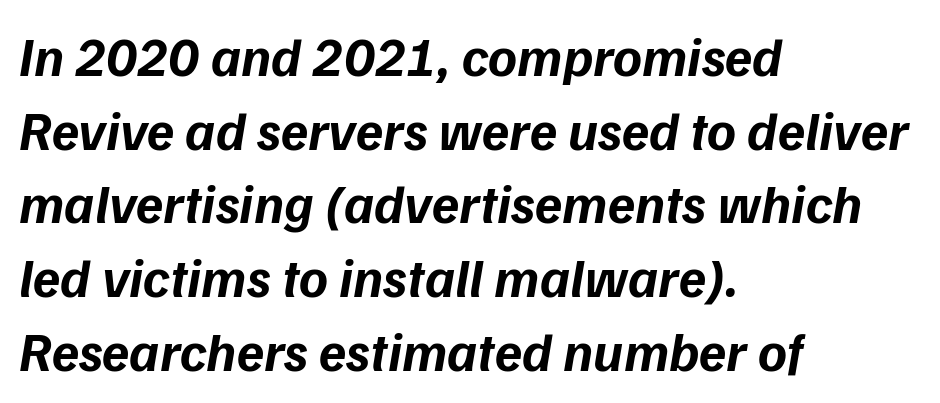
Q: Is the text bold? A: Yes.
Q: Is the typeface a serif or a sans-serif typeface? A: Sans-serif.
Q: Is the text underlined? A: No.
Q: How is the paragraph aligned? A: Left-aligned.
Q: Is the spacing between letters normal or unusually wide? A: Normal.
Q: Is the spacing between lines tight, normal or loose? A: Normal.
Q: Width (condensed, normal, or wide)? A: Normal.
Q: Stroke contrast? A: Low.
Q: x-height? A: Medium.
Q: Monospaced? A: No.
